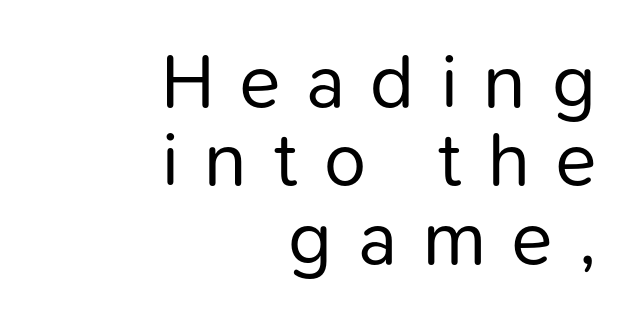
The image shows 76 px regular-weight sans-serif type, upright; set right-aligned, tight line spacing (1.03x), unusually wide letter spacing (+0.34 em), not underlined; low stroke contrast and a medium x-height.
